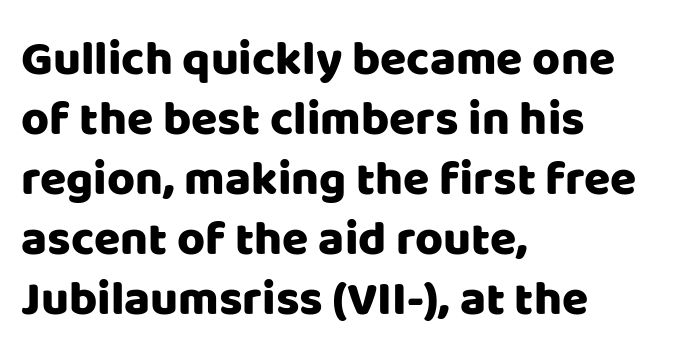
The image shows 48 px sans-serif type, upright; set left-aligned, normal line spacing (1.25x), normal letter spacing, not underlined; low stroke contrast and a large x-height.
